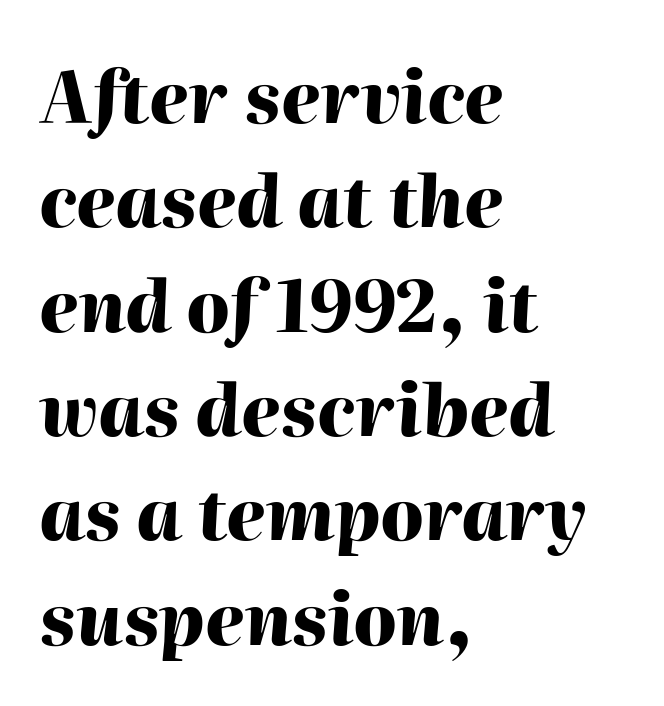
The image shows 71 px heavy type, italic (leaning right); set left-aligned, normal line spacing (1.47x), normal letter spacing, not underlined; high stroke contrast and a medium x-height.
